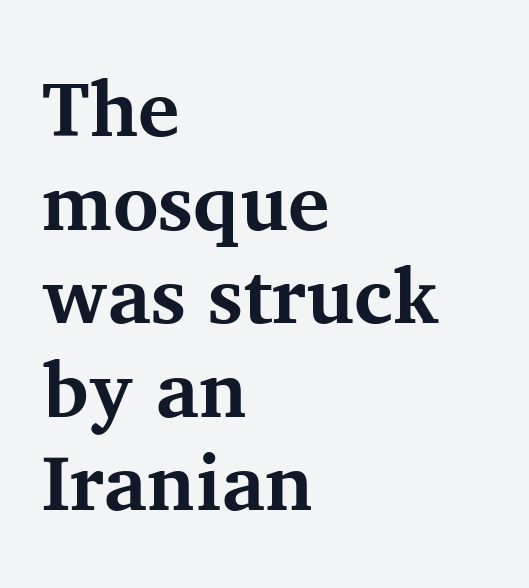
When letters stand straight like this, we call the style roman or upright. Alignment: flush left. Tracking here is standard; glyphs follow each other at the usual distance. Weight check: bold — yes, fully. Each letter's strokes conclude with small projecting serifs. Just letters on the line, the space beneath them empty.
